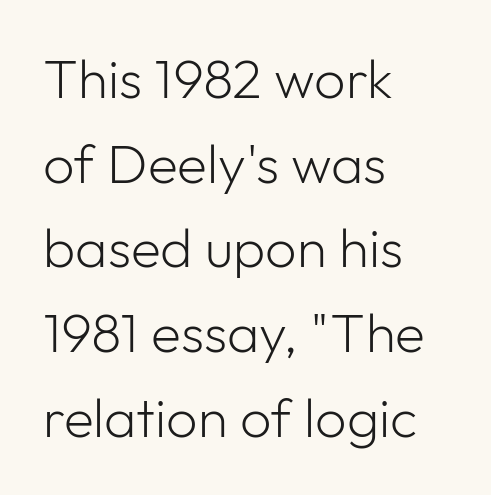
{"serif": "no", "italic": "no", "bold": "no", "weight": "light", "width": "normal", "stroke_contrast": "low", "x_height": "medium", "monospaced": "no", "underline": "no", "align": "left", "line_spacing": "normal", "line_spacing_ratio": 1.54, "letter_spacing": "normal", "letter_spacing_em": 0.0, "glyph_px": 55}
